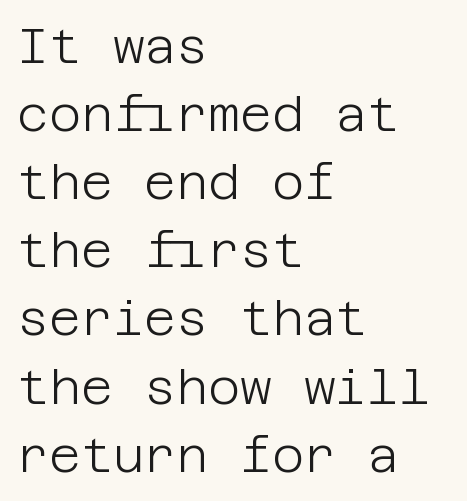
The space beneath each line is pristine and unruled. The line-height multiplier appears to be the usual default. If you drew a ruler down the left edge, every line would touch it. Inter-character spacing is left at the font's built-in metrics. Letters have the restrained weight of plain body copy at most. Vertical strokes here are truly vertical.
